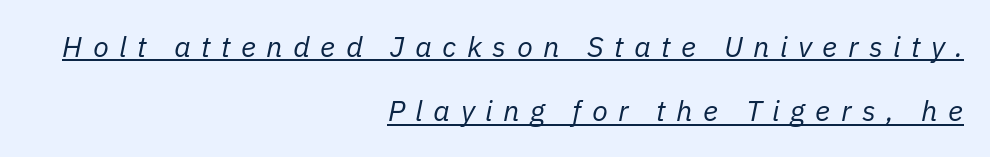
The characters are drawn with everyday or finer stroke widths. The paragraph shown leans on its right margin. Caption: expanded tracking, letters set apart. These lines were composed using italics. The face used here is proportionally spaced, like ordinary book or web type.
